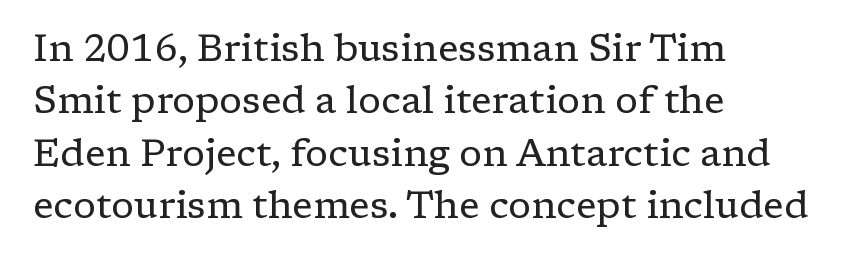
Q: Is the text bold? A: No.
Q: Is the text italic (slanted)? A: No, it is upright.
Q: Is the typeface a serif or a sans-serif typeface? A: Serif.
Q: Is the text underlined? A: No.
Q: How is the paragraph aligned? A: Left-aligned.
Q: Is the spacing between letters normal or unusually wide? A: Normal.
Q: Is the spacing between lines tight, normal or loose? A: Normal.
Q: Width (condensed, normal, or wide)? A: Normal.
Q: Stroke contrast? A: Low.
Q: x-height? A: Medium.
Q: Monospaced? A: No.
